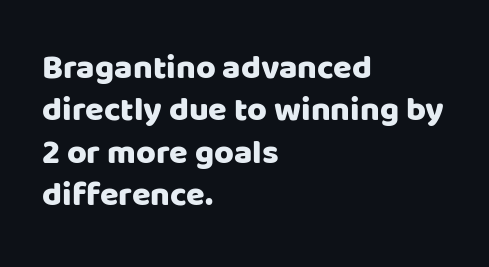
Q: Is the text italic (slanted)? A: No, it is upright.
Q: Is the typeface a serif or a sans-serif typeface? A: Sans-serif.
Q: Is the text underlined? A: No.
Q: How is the paragraph aligned? A: Left-aligned.
Q: Is the spacing between letters normal or unusually wide? A: Normal.
Q: Is the spacing between lines tight, normal or loose? A: Normal.
Q: Width (condensed, normal, or wide)? A: Normal.
Q: Stroke contrast? A: Low.
Q: x-height? A: Large.
Q: Monospaced? A: No.
